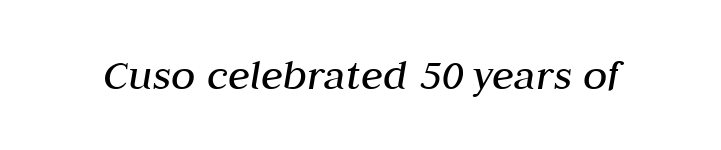
Q: Is the text bold? A: No.
Q: Is the text italic (slanted)? A: Yes, it leans right by about 10 degrees.
Q: Is the text underlined? A: No.
Q: Is the spacing between letters normal or unusually wide? A: Normal.
Q: Width (condensed, normal, or wide)? A: Normal.
Q: Stroke contrast? A: Medium.
Q: x-height? A: Medium.
Q: Monospaced? A: No.
